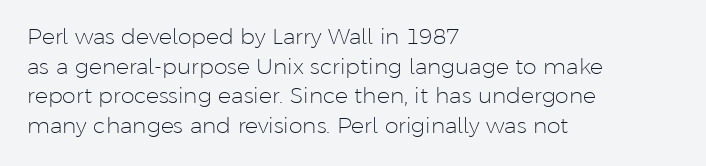
{"italic": "no", "bold": "no", "underline": "no", "align": "left", "line_spacing": "normal", "line_spacing_ratio": 1.35, "letter_spacing": "normal", "letter_spacing_em": 0.0, "glyph_px": 22}
